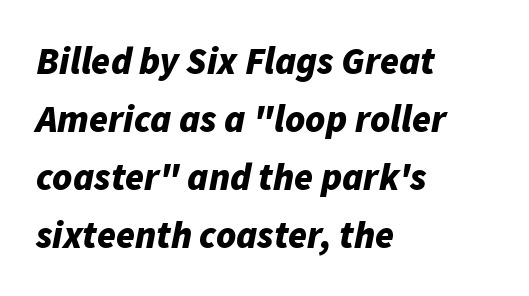
The image shows 38 px bold type, italic (leaning right); set left-aligned, normal line spacing (1.53x), normal letter spacing, not underlined; low stroke contrast and a medium x-height.
